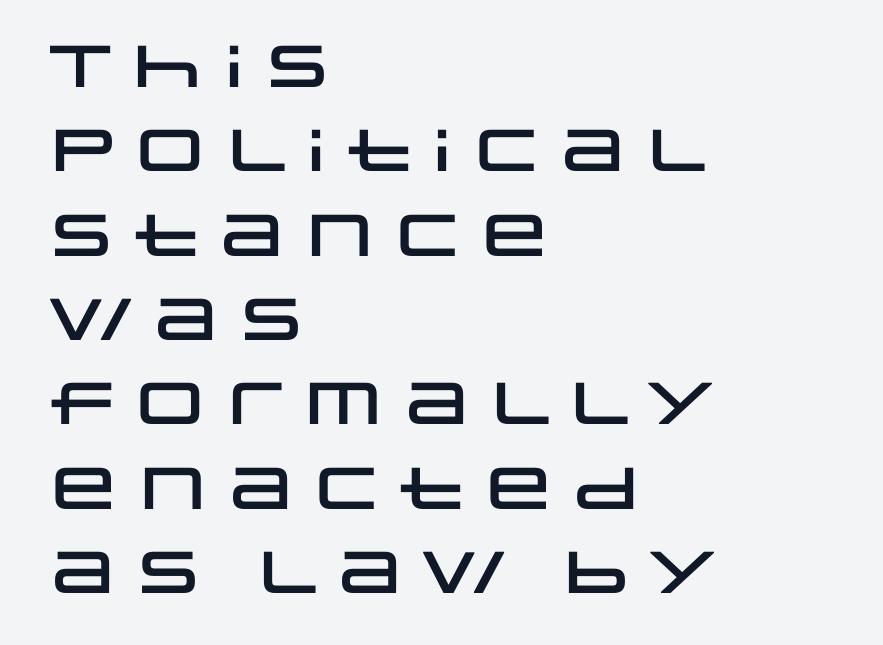
If you drew a ruler down the left edge, every line would touch it. This sample keeps an unexceptional amount of space between lines. Decoration check: the copy has no underline. These lines are composed in type without serifs.
